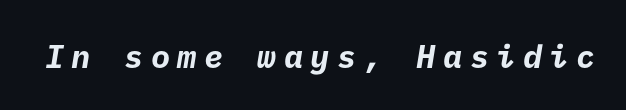
Q: Is the text bold? A: Yes.
Q: Is the typeface a serif or a sans-serif typeface? A: Sans-serif.
Q: Is the text underlined? A: No.
Q: Is the spacing between letters normal or unusually wide? A: Unusually wide.
Q: Width (condensed, normal, or wide)? A: Normal.
Q: Stroke contrast? A: Low.
Q: x-height? A: Medium.
